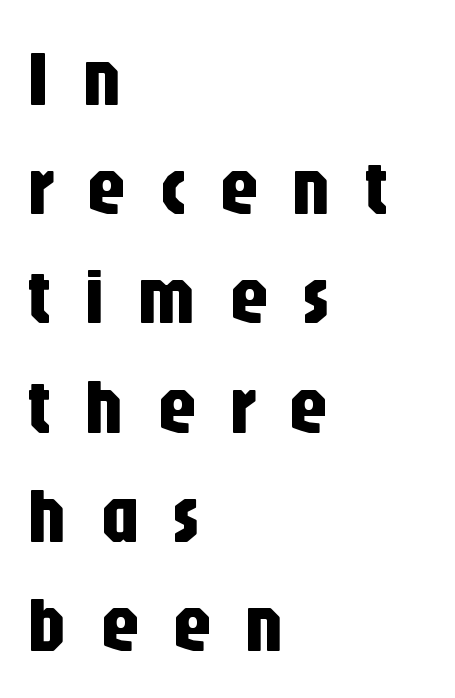
If you drew a line through each stem, it would be perfectly vertical. Font category for this specimen: sans-serif. Spacing verdict: proportional, widths tailored to each character. Successive baselines arrive at the customary interval.
